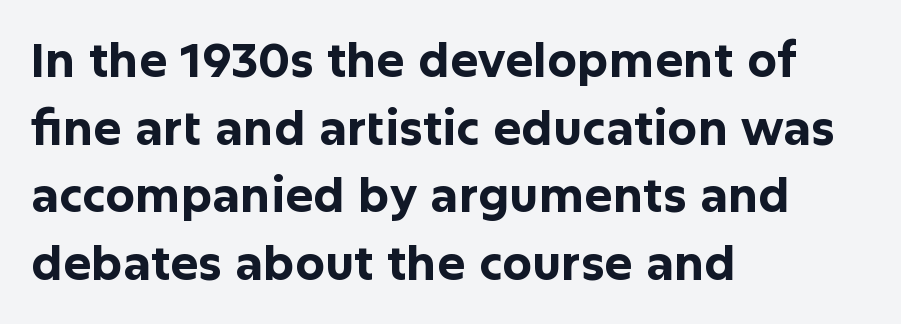
Q: Is the text bold? A: Yes.
Q: Is the text italic (slanted)? A: No, it is upright.
Q: Is the typeface a serif or a sans-serif typeface? A: Sans-serif.
Q: Is the text underlined? A: No.
Q: How is the paragraph aligned? A: Left-aligned.
Q: Is the spacing between letters normal or unusually wide? A: Normal.
Q: Is the spacing between lines tight, normal or loose? A: Normal.
Q: Width (condensed, normal, or wide)? A: Normal.
Q: Stroke contrast? A: Low.
Q: x-height? A: Medium.
Q: Monospaced? A: No.
